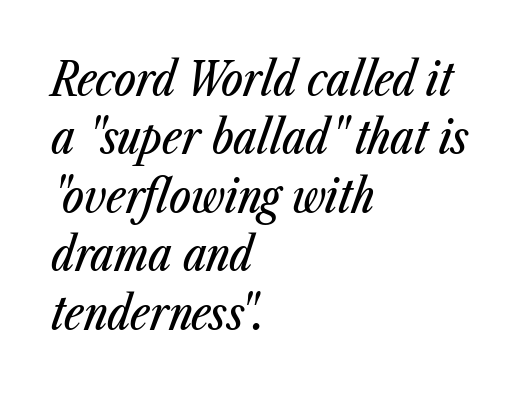
Q: Is the text italic (slanted)? A: Yes, it leans right by about 23 degrees.
Q: Is the text underlined? A: No.
Q: How is the paragraph aligned? A: Left-aligned.
Q: Is the spacing between letters normal or unusually wide? A: Normal.
Q: Is the spacing between lines tight, normal or loose? A: Normal.
Q: Width (condensed, normal, or wide)? A: Condensed.
Q: Stroke contrast? A: Low.
Q: x-height? A: Medium.
Q: Monospaced? A: No.
